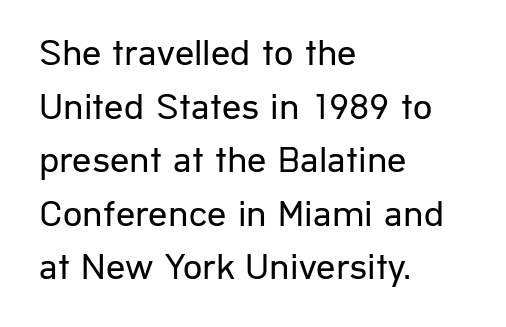
Check where the strokes stop: nothing finishes them off — pure sans. Whoever set this chose a conventional vertical rhythm. Caption: standard tracking, unaltered. Quick note: not italic, upright. Weight: regular or lighter. Leftover space on each line is placed entirely after the last word.
